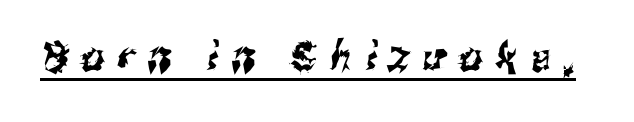
Q: Is the typeface a serif or a sans-serif typeface? A: Sans-serif.
Q: Is the text underlined? A: Yes.
Q: Is the spacing between letters normal or unusually wide? A: Unusually wide.
Q: Width (condensed, normal, or wide)? A: Condensed.
Q: Stroke contrast? A: Medium.
Q: x-height? A: Medium.
Q: Monospaced? A: No.
